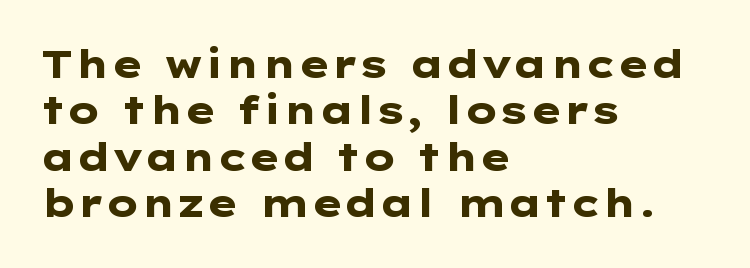
The image shows 38 px heavy, wide sans-serif type, upright; set left-aligned, line spacing 1.22x, normal letter spacing, not underlined; low stroke contrast and a medium x-height.
